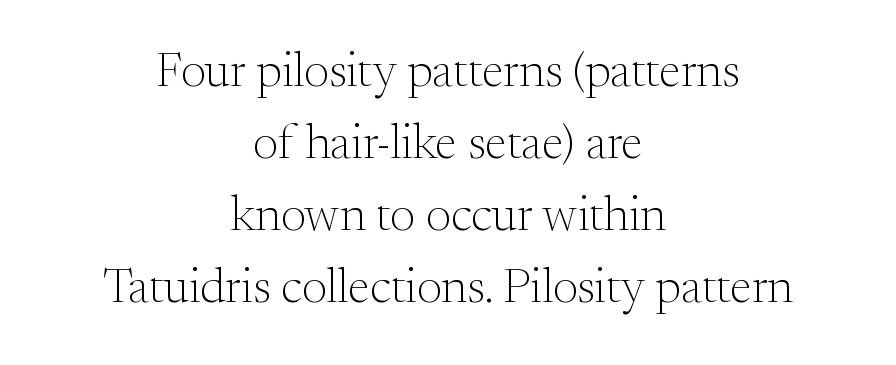
The type family on display is of the serif kind. A centered setting, common on invitations and titles, is used for this passage. Here the glyphs are tracked normally, forming tight word shapes. The passage shown is typed in a proportional face where columns would drift.
